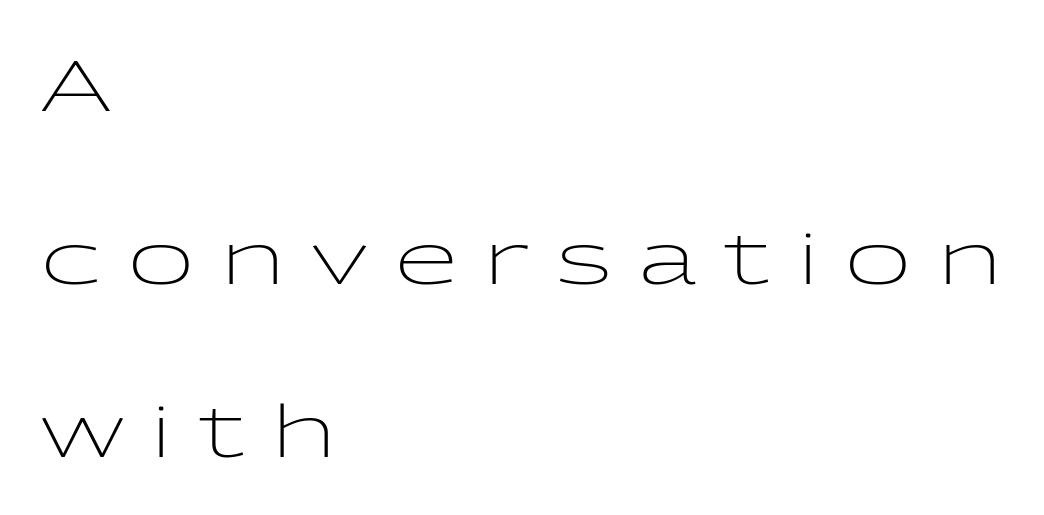
{"serif": "no", "italic": "no", "bold": "no", "weight": "light", "width": "wide", "stroke_contrast": "low", "x_height": "medium", "monospaced": "no", "underline": "no", "align": "left", "line_spacing": "loose", "line_spacing_ratio": 2.4, "letter_spacing": "wide", "letter_spacing_em": 0.38, "glyph_px": 72}
